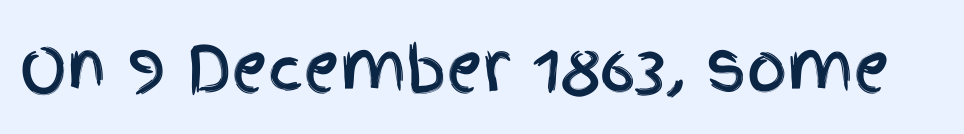
The image shows 63 px condensed sans-serif type, upright; set normal letter spacing, not underlined; a large x-height.
